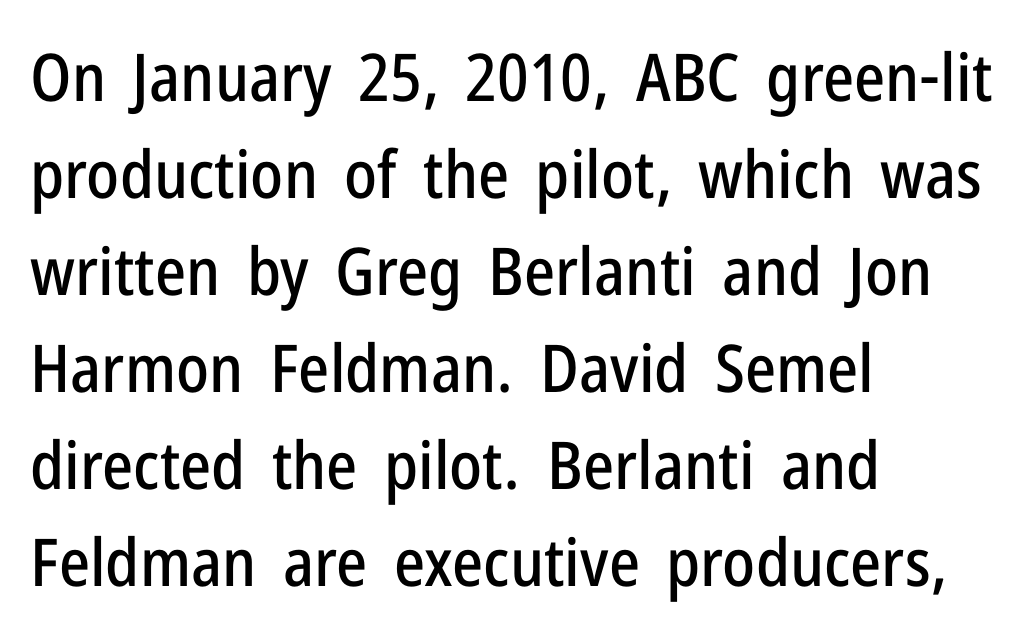
The image shows 66 px condensed sans-serif type, upright; set left-aligned, normal line spacing (1.47x), normal letter spacing, not underlined; low stroke contrast and a medium x-height.
